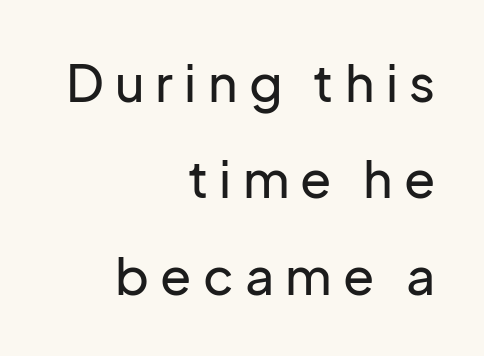
{"serif": "no", "italic": "no", "width": "normal", "stroke_contrast": "low", "x_height": "medium", "monospaced": "no", "underline": "no", "align": "right", "line_spacing_ratio": 1.89, "letter_spacing": "wide", "letter_spacing_em": 0.22, "glyph_px": 51}
